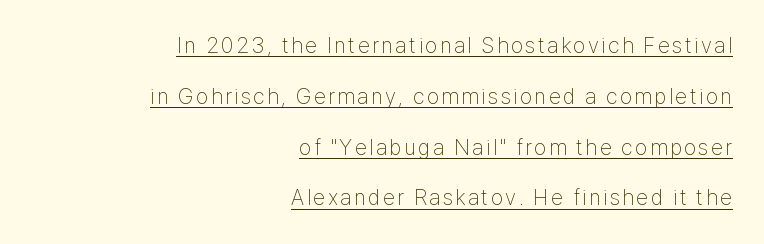
Q: Is the text bold? A: No.
Q: Is the text italic (slanted)? A: No, it is upright.
Q: Is the text underlined? A: Yes.
Q: How is the paragraph aligned? A: Right-aligned.
Q: Is the spacing between lines tight, normal or loose? A: Loose.
